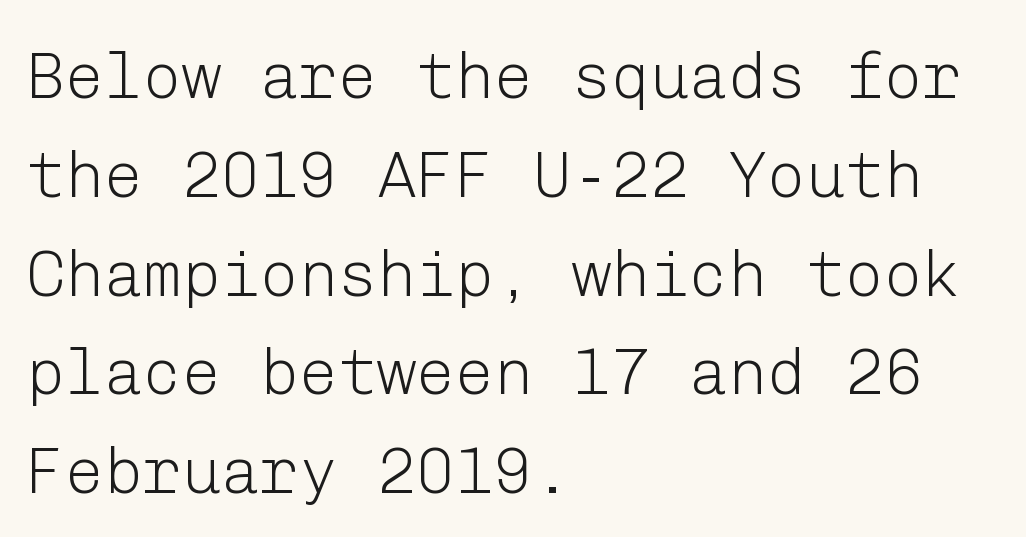
The image shows 65 px light sans-serif type, upright; set left-aligned, normal line spacing (1.52x), normal letter spacing, not underlined; low stroke contrast and a medium x-height.
